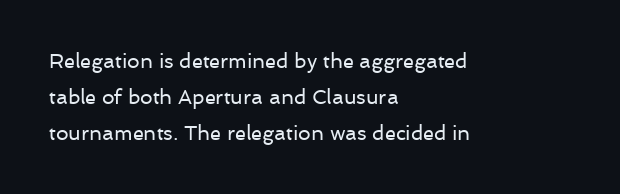
Heaviness? Minimal to ordinary, like unemphasized prose. These lines are set flush left with a ragged right edge. The type is set solid horizontally, with unmodified tracking. Lines of text with bare space underneath.
